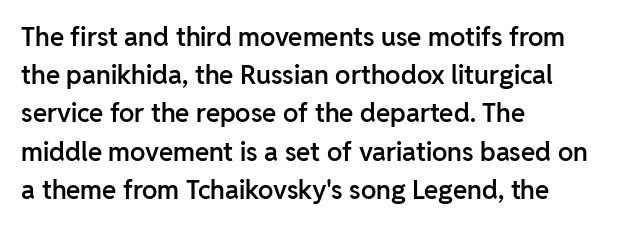
Q: Is the text bold? A: Semi-bold.
Q: Is the text italic (slanted)? A: No, it is upright.
Q: Is the text underlined? A: No.
Q: How is the paragraph aligned? A: Left-aligned.
Q: Is the spacing between letters normal or unusually wide? A: Normal.
Q: Is the spacing between lines tight, normal or loose? A: Normal.
